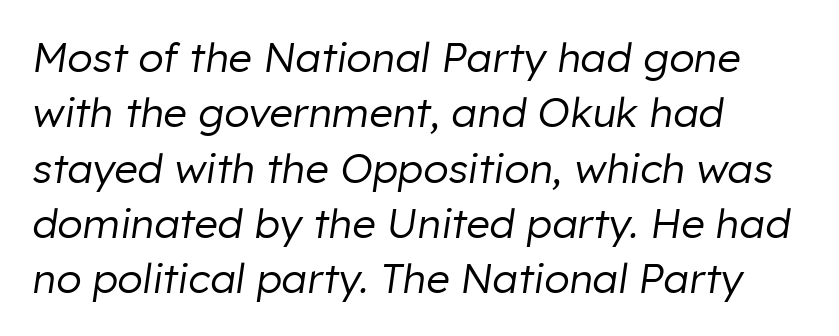
Q: Is the text bold? A: No.
Q: Is the text italic (slanted)? A: Yes, it leans right by about 8 degrees.
Q: Is the text underlined? A: No.
Q: How is the paragraph aligned? A: Left-aligned.
Q: Is the spacing between letters normal or unusually wide? A: Normal.
Q: Is the spacing between lines tight, normal or loose? A: Normal.
Q: Width (condensed, normal, or wide)? A: Normal.
Q: Stroke contrast? A: Low.
Q: x-height? A: Medium.
Q: Monospaced? A: No.
